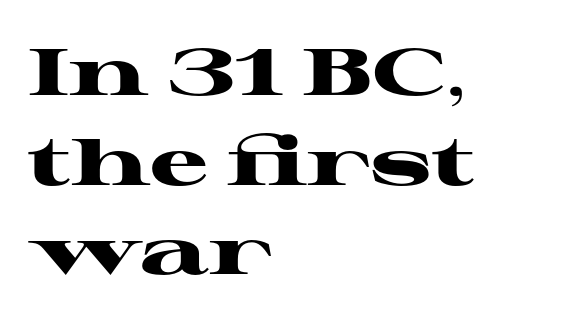
The image shows 65 px heavy, wide serif type, upright; set left-aligned, normal line spacing (1.38x), normal letter spacing, not underlined; high stroke contrast and a medium x-height.
